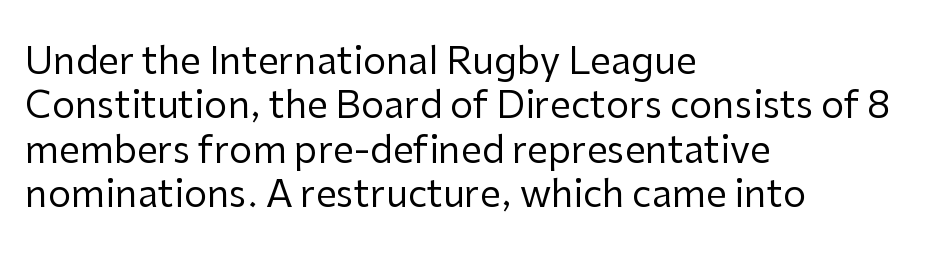
Q: Is the text bold? A: No.
Q: Is the text italic (slanted)? A: No, it is upright.
Q: Is the typeface a serif or a sans-serif typeface? A: Sans-serif.
Q: Is the text underlined? A: No.
Q: How is the paragraph aligned? A: Left-aligned.
Q: Is the spacing between letters normal or unusually wide? A: Normal.
Q: Width (condensed, normal, or wide)? A: Normal.
Q: Stroke contrast? A: Low.
Q: x-height? A: Medium.
Q: Monospaced? A: No.
